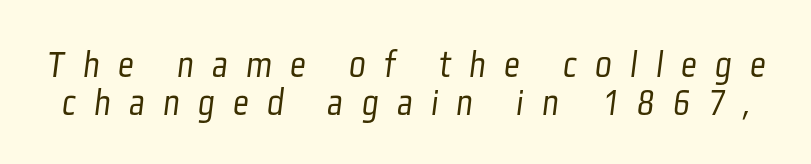
The image shows 39 px light, condensed sans-serif type; set tight line spacing (0.97x), unusually wide letter spacing (+0.47 em), not underlined; low stroke contrast and a medium x-height.
